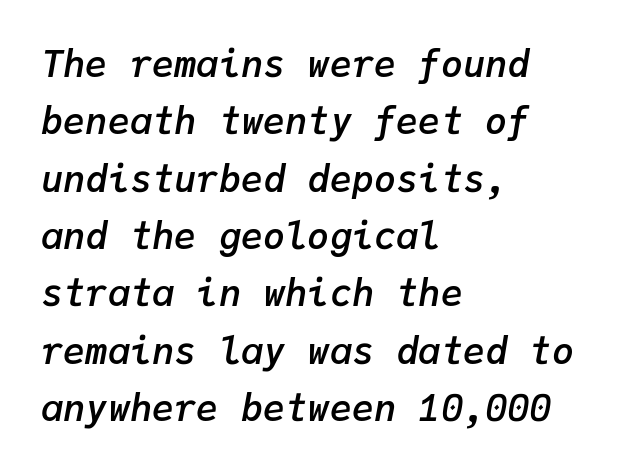
Is this a fixed-width face? Yes — each glyph sits in an identical cell. The foot of each line stays bare and open. This is the in-between weight designers call semibold or demi. Observe the lean: these are italic letterforms. Teacher's note: observe the even left margin — that is flush-left alignment. Students, observe: this is what conventionally led text looks like.
